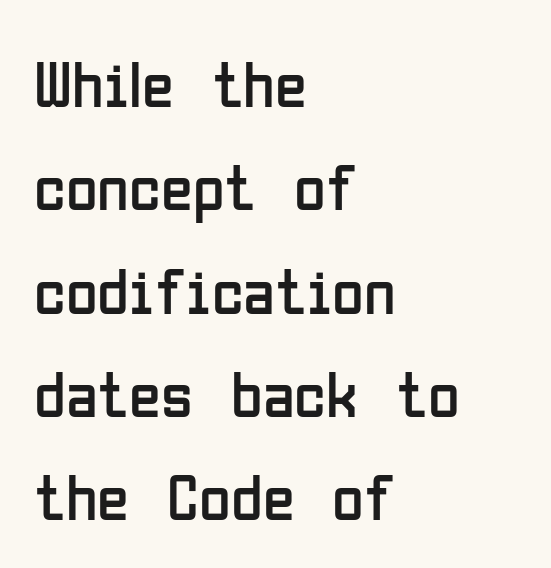
Q: Is the text bold? A: No.
Q: Is the text italic (slanted)? A: No, it is upright.
Q: Is the typeface a serif or a sans-serif typeface? A: Sans-serif.
Q: Is the text underlined? A: No.
Q: How is the paragraph aligned? A: Left-aligned.
Q: Is the spacing between letters normal or unusually wide? A: Normal.
Q: Is the spacing between lines tight, normal or loose? A: Normal.
Q: Width (condensed, normal, or wide)? A: Condensed.
Q: Stroke contrast? A: Low.
Q: x-height? A: Medium.
Q: Monospaced? A: No.
